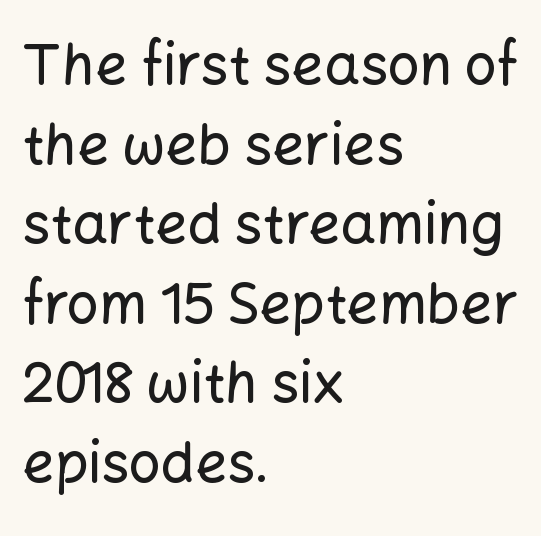
Q: Is the text italic (slanted)? A: No, it is upright.
Q: Is the typeface a serif or a sans-serif typeface? A: Sans-serif.
Q: Is the text underlined? A: No.
Q: How is the paragraph aligned? A: Left-aligned.
Q: Is the spacing between letters normal or unusually wide? A: Normal.
Q: Is the spacing between lines tight, normal or loose? A: Normal.
Q: Width (condensed, normal, or wide)? A: Normal.
Q: Stroke contrast? A: Low.
Q: x-height? A: Medium.
Q: Monospaced? A: No.
